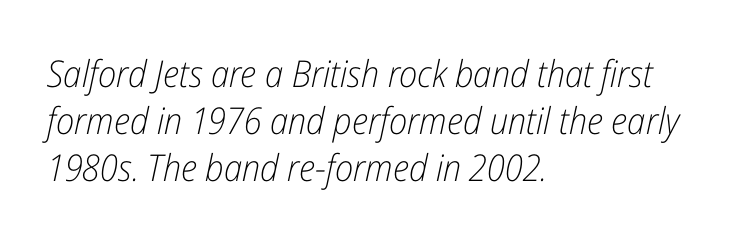
The image shows 37 px light, condensed type, italic (leaning right); set left-aligned, normal line spacing (1.27x), normal letter spacing, not underlined; low stroke contrast and a medium x-height.
